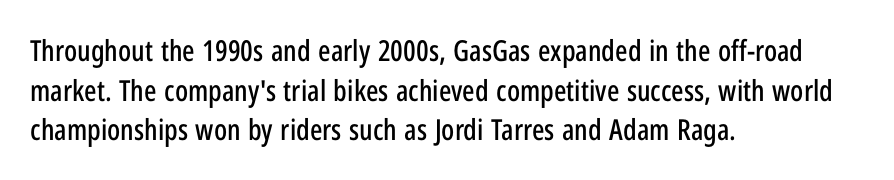
Look at the tracking — it's just the regular setting, nothing added. The zone under the glyphs is completely vacant. These lines sit exactly where default settings would place them. The rendering uses natural spacing where letterforms have individual widths.
